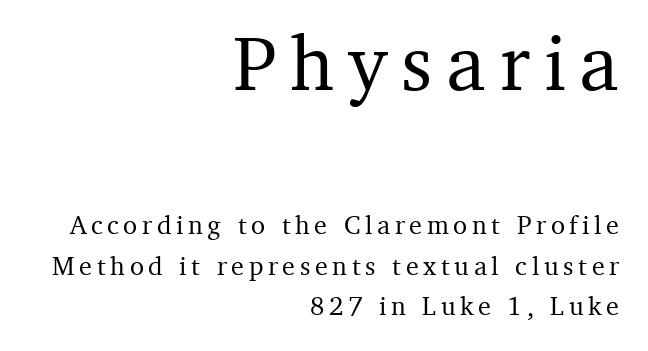
The image shows 78 px serif type, upright; set right-aligned, normal line spacing (1.56x), not underlined; the first (top) block is 3.0x larger; medium stroke contrast and a medium x-height.
